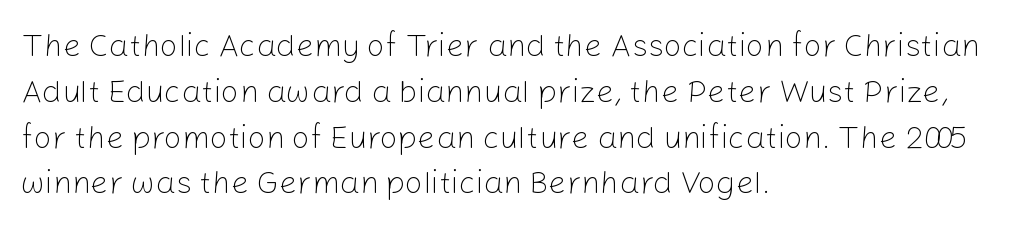
{"serif": "no", "italic": "no", "bold": "no", "weight": "light", "width": "normal", "stroke_contrast": "low", "x_height": "medium", "monospaced": "no", "underline": "no", "align": "left", "line_spacing": "normal", "line_spacing_ratio": 1.43, "letter_spacing": "normal", "letter_spacing_em": 0.0, "glyph_px": 32}
